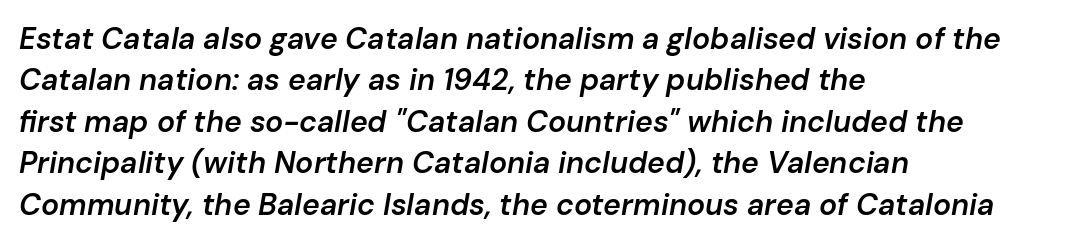
A classic flush-left, rag-right setting is used for this passage. The passage shown leans; its letterforms are oblique. The specimen omits any rule beneath the text block's lines. Spacing verdict: proportional, widths tailored to each character.
